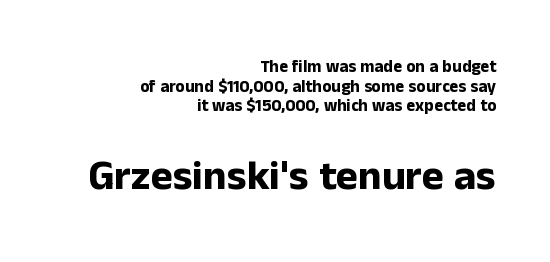
Q: Is the text bold? A: Yes.
Q: Is the text italic (slanted)? A: No, it is upright.
Q: Is the typeface a serif or a sans-serif typeface? A: Sans-serif.
Q: Is the text underlined? A: No.
Q: How is the paragraph aligned? A: Right-aligned.
Q: Is the spacing between letters normal or unusually wide? A: Normal.
Q: Is the spacing between lines tight, normal or loose? A: Tight.
Q: Which block of text is set in a larger size, the first (top) or the second (bottom)? A: The second (bottom) one.
Q: Width (condensed, normal, or wide)? A: Normal.
Q: Stroke contrast? A: Low.
Q: x-height? A: Medium.
Q: Monospaced? A: No.
